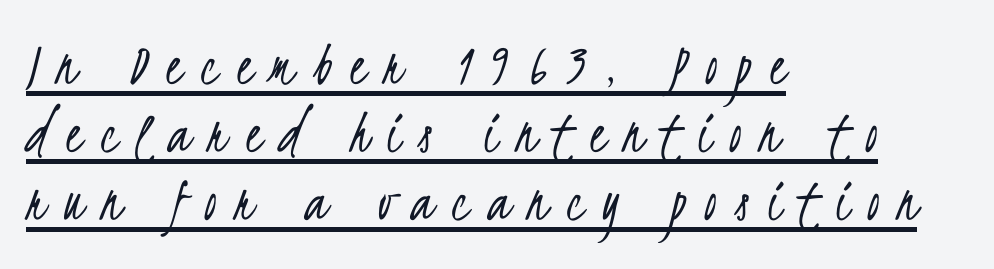
{"serif": "no", "bold": "no", "weight": "light", "width": "condensed", "stroke_contrast": "low", "x_height": "small", "monospaced": "no", "underline": "yes", "align": "left", "line_spacing": "tight", "line_spacing_ratio": 1.08, "letter_spacing": "wide", "letter_spacing_em": 0.29, "glyph_px": 63}
